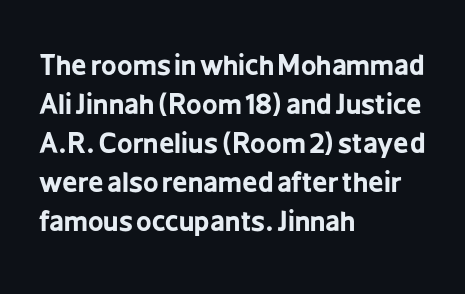
Line starts are locked; line ends wander. On the weight axis this lands at bold, roughly 700. Italic: no, the glyphs are upright roman. Glance below the letters and you will spot only blank space.
